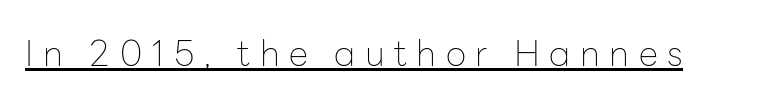
Q: Is the text bold? A: No.
Q: Is the text italic (slanted)? A: No, it is upright.
Q: Is the typeface a serif or a sans-serif typeface? A: Sans-serif.
Q: Is the text underlined? A: Yes.
Q: Is the spacing between letters normal or unusually wide? A: Unusually wide.
Q: Width (condensed, normal, or wide)? A: Normal.
Q: Stroke contrast? A: Low.
Q: x-height? A: Medium.
Q: Monospaced? A: No.
